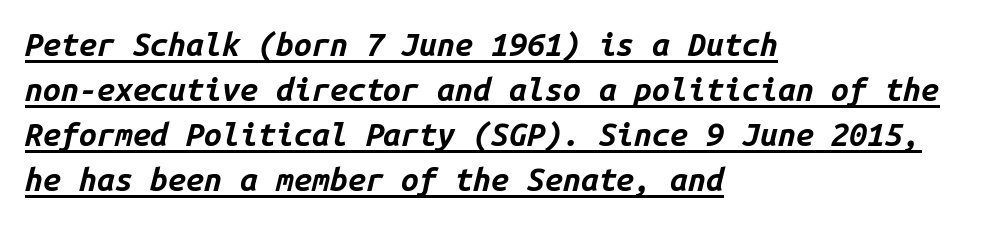
The compositor pushed each line to the left boundary. These lines were composed using italics. Strong, thick strokes mark this as bold type. Look at the tracking — it's just the regular setting, nothing added. Beneath each row of characters lies a ruled line.
